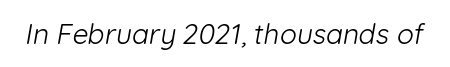
Q: Is the text bold? A: No.
Q: Is the typeface a serif or a sans-serif typeface? A: Sans-serif.
Q: Is the text underlined? A: No.
Q: Is the spacing between letters normal or unusually wide? A: Normal.
Q: Width (condensed, normal, or wide)? A: Normal.
Q: Stroke contrast? A: Low.
Q: x-height? A: Medium.
Q: Monospaced? A: No.
